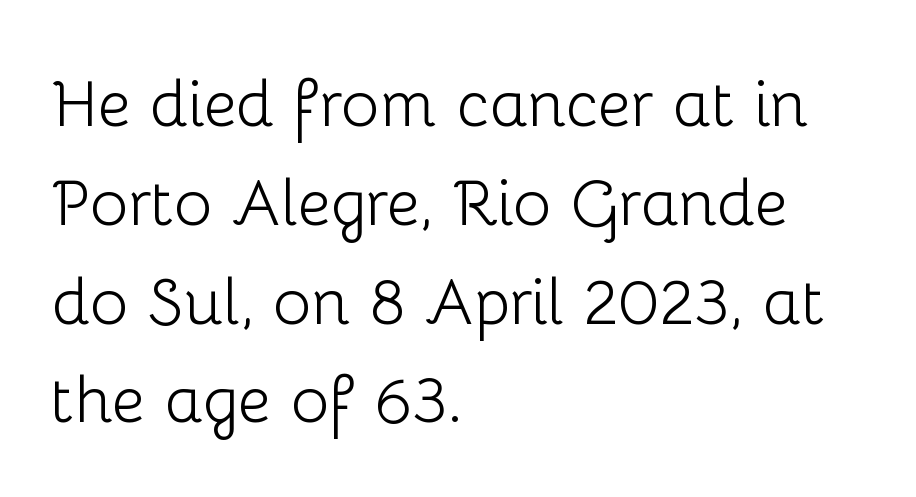
{"serif": "no", "italic": "no", "bold": "no", "weight": "light", "width": "normal", "stroke_contrast": "low", "x_height": "medium", "monospaced": "no", "underline": "no", "align": "left", "line_spacing": "normal", "line_spacing_ratio": 1.52, "letter_spacing": "normal", "letter_spacing_em": 0.0, "glyph_px": 65}
